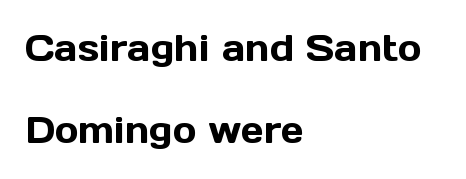
The image shows 36 px sans-serif type, upright; set left-aligned, loose line spacing (2.28x), normal letter spacing, not underlined; a medium x-height.
